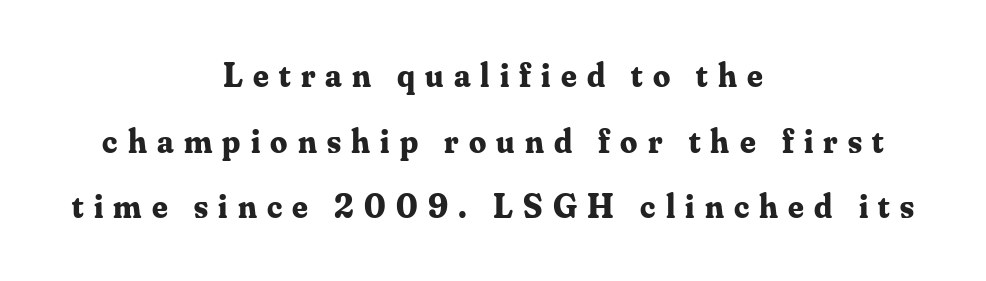
The face used here is rendered with a markedly widened letterfit. The letters advance in unequal steps, a hallmark of proportional type. What weight is shown? A full bold with thick strokes. You can tell it's not italic because the verticals are truly vertical.
